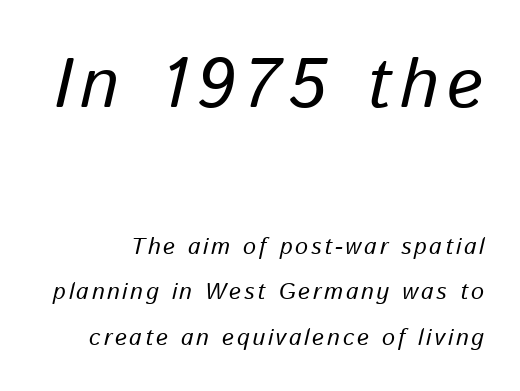
Q: Is the text bold? A: No.
Q: Is the text italic (slanted)? A: Yes, it leans right by about 13 degrees.
Q: Is the text underlined? A: No.
Q: Is the spacing between lines tight, normal or loose? A: Loose.
Q: Which block of text is set in a larger size, the first (top) or the second (bottom)? A: The first (top) one.
Q: Width (condensed, normal, or wide)? A: Normal.
Q: Stroke contrast? A: Low.
Q: x-height? A: Medium.
Q: Monospaced? A: No.
